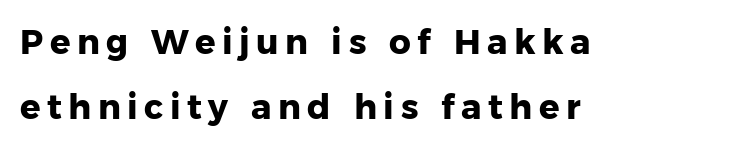
{"serif": "no", "italic": "no", "bold": "yes", "weight": "heavy", "width": "normal", "stroke_contrast": "low", "x_height": "medium", "monospaced": "no", "underline": "no", "align": "left", "line_spacing": "loose", "line_spacing_ratio": 1.91, "glyph_px": 34}
